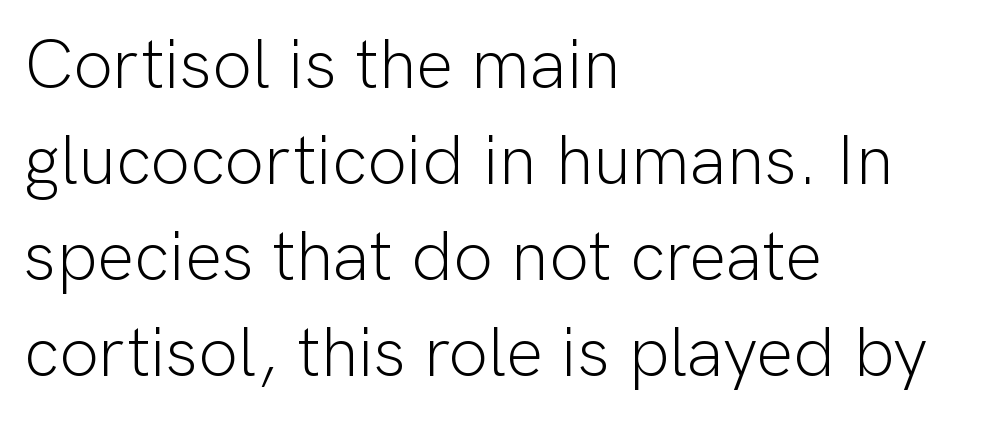
Q: Is the text bold? A: No.
Q: Is the text italic (slanted)? A: No, it is upright.
Q: Is the typeface a serif or a sans-serif typeface? A: Sans-serif.
Q: Is the text underlined? A: No.
Q: How is the paragraph aligned? A: Left-aligned.
Q: Is the spacing between letters normal or unusually wide? A: Normal.
Q: Is the spacing between lines tight, normal or loose? A: Normal.
Q: Width (condensed, normal, or wide)? A: Normal.
Q: Stroke contrast? A: Low.
Q: x-height? A: Medium.
Q: Monospaced? A: No.
